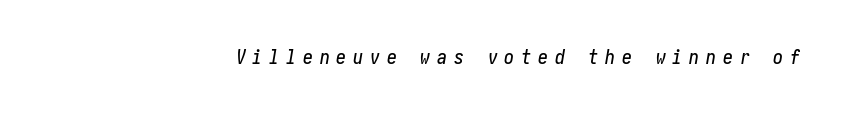
The image shows 20 px text type, italic (leaning right); set right-aligned, unusually wide letter spacing (+0.34 em), not underlined.
